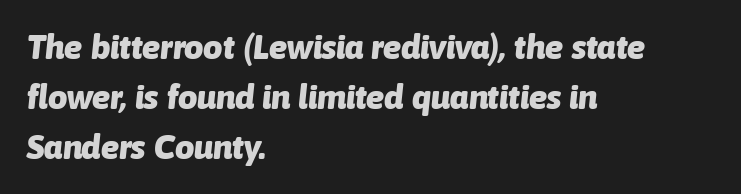
Q: Is the text bold? A: Yes.
Q: Is the text italic (slanted)? A: Yes, it leans right by about 6 degrees.
Q: Is the text underlined? A: No.
Q: How is the paragraph aligned? A: Left-aligned.
Q: Is the spacing between letters normal or unusually wide? A: Normal.
Q: Is the spacing between lines tight, normal or loose? A: Normal.
Q: Width (condensed, normal, or wide)? A: Normal.
Q: Stroke contrast? A: Low.
Q: x-height? A: Medium.
Q: Monospaced? A: No.
